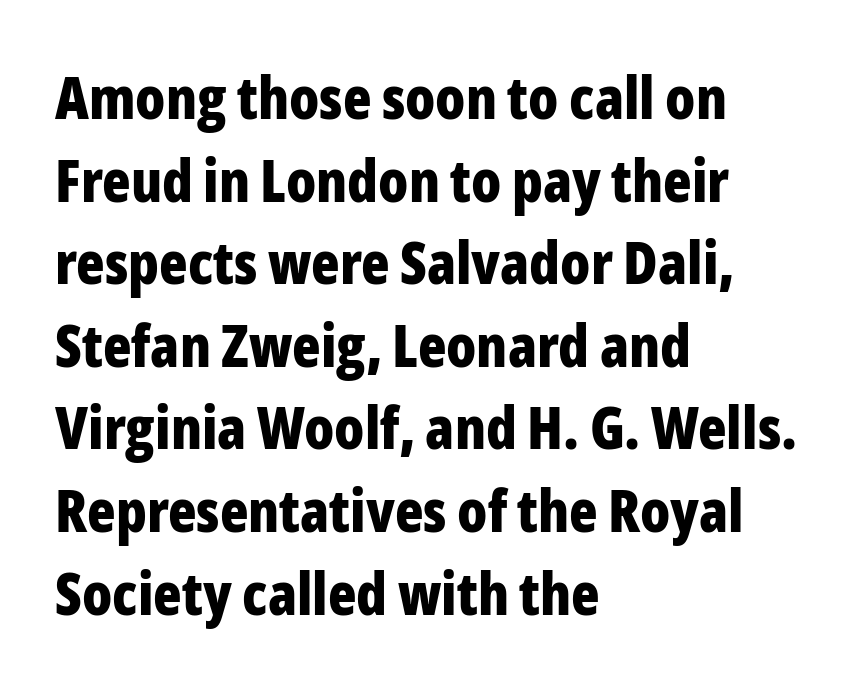
The image shows 59 px bold, condensed sans-serif type, upright; set left-aligned, normal line spacing (1.4x), normal letter spacing, not underlined; low stroke contrast and a medium x-height.
